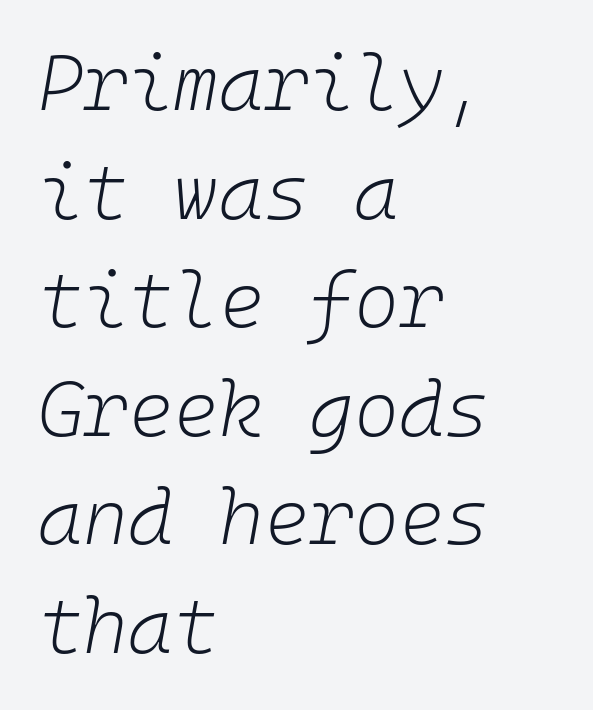
Q: Is the text bold? A: No.
Q: Is the text italic (slanted)? A: Yes, it leans right by about 10 degrees.
Q: Is the text underlined? A: No.
Q: How is the paragraph aligned? A: Left-aligned.
Q: Is the spacing between letters normal or unusually wide? A: Normal.
Q: Is the spacing between lines tight, normal or loose? A: Normal.
Q: Width (condensed, normal, or wide)? A: Normal.
Q: Stroke contrast? A: Low.
Q: x-height? A: Medium.
Q: Monospaced? A: Yes.
